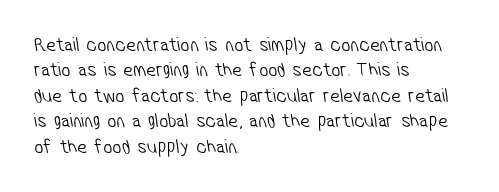
The image shows 20 px text type; set left-aligned, normal line spacing (1.27x), normal letter spacing, not underlined.
